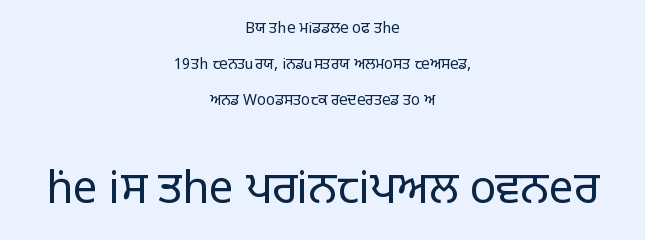
{"serif": "no", "italic": "no", "bold": "no", "weight": "regular", "width": "normal", "stroke_contrast": "low", "x_height": "large", "monospaced": "no", "underline": "no", "align": "center", "line_spacing": "loose", "line_spacing_ratio": 2.39, "letter_spacing": "normal", "letter_spacing_em": 0.0, "larger_block": "second", "size_ratio": 2.93, "glyph_px": 44}
